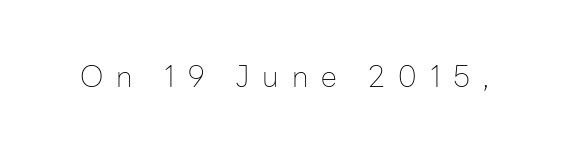
{"serif": "no", "italic": "no", "bold": "no", "weight": "thin", "width": "normal", "stroke_contrast": "low", "x_height": "medium", "monospaced": "no", "underline": "no", "letter_spacing": "wide", "letter_spacing_em": 0.44, "glyph_px": 29}
